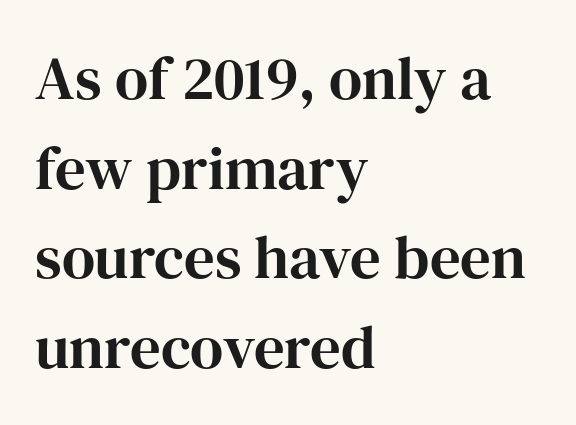
Nobody touched the tracking dial on this one. In terms of letterform style, serifs are clearly present. Anything drawn beneath the words? Only blank space. You could not count columns in this text — the font is proportionally spaced. Notice how the passage keeps a crisp vertical edge on the left only.
